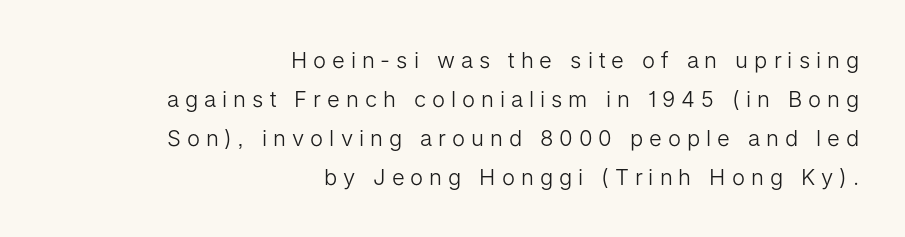
Q: Is the text bold? A: No.
Q: Is the text italic (slanted)? A: No, it is upright.
Q: Is the text underlined? A: No.
Q: How is the paragraph aligned? A: Right-aligned.
Q: Is the spacing between letters normal or unusually wide? A: Unusually wide.
